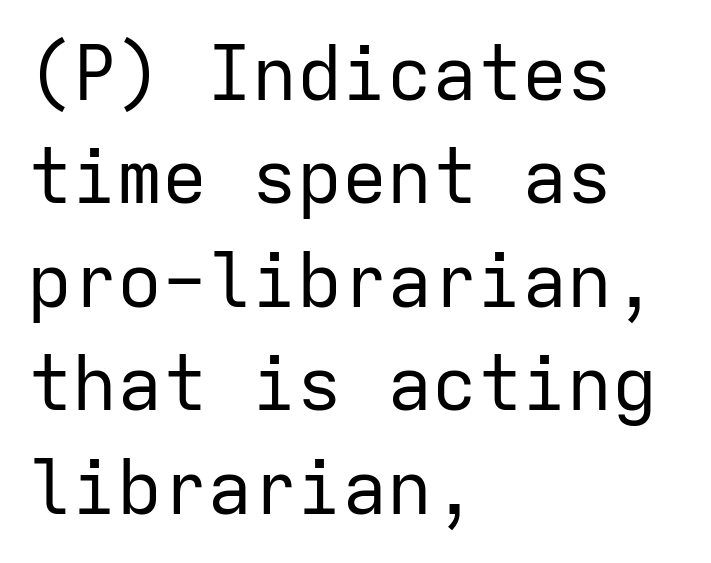
The font family rendered here belongs to the sans-serif group. Casual observation: everything's shoved over to the left. Nothing heavy about these letters — not bold at all. The words here are not underlined. Default kerning and tracking; the words read as compact shapes.
